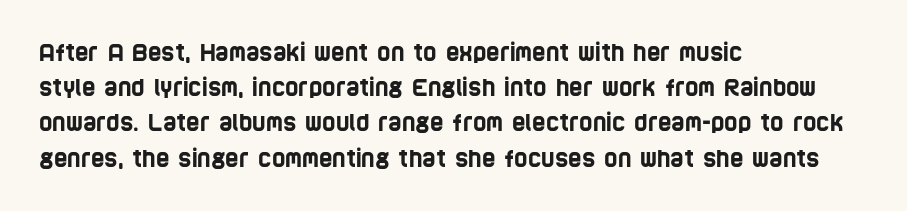
The image shows 23 px text type; set left-aligned, normal line spacing (1.53x), normal letter spacing, not underlined.
